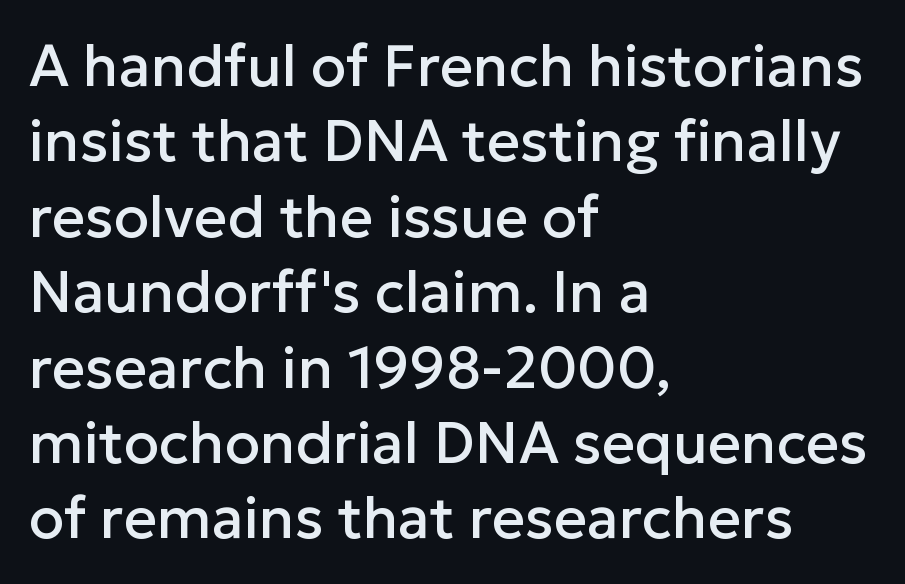
The image shows 58 px sans-serif type, upright; set left-aligned, normal line spacing (1.3x), normal letter spacing, not underlined; low stroke contrast and a medium x-height.
